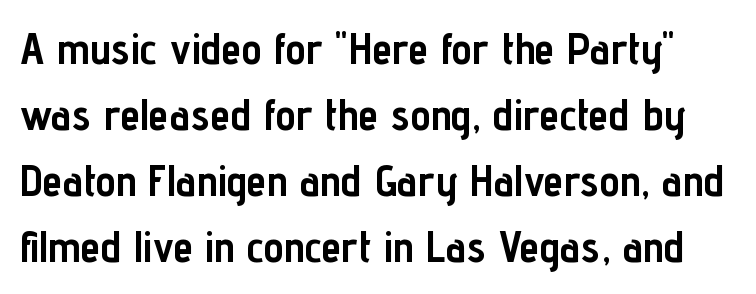
Note the varied advance widths — an 'i' is clearly narrower than an 'm'. A typesetter would label this face a sans. The words here are not underlined. In terms of weight, the rendering is a true, heavy bold. Notice how descenders clear the ascenders below comfortably — that's standard leading. This is the regular roman posture of the typeface.
